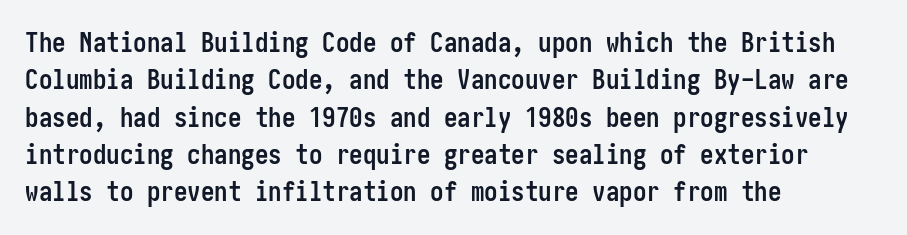
Q: Is the text bold? A: Yes.
Q: Is the text italic (slanted)? A: No, it is upright.
Q: Is the text underlined? A: No.
Q: How is the paragraph aligned? A: Left-aligned.
Q: Is the spacing between letters normal or unusually wide? A: Normal.
Q: Is the spacing between lines tight, normal or loose? A: Normal.
